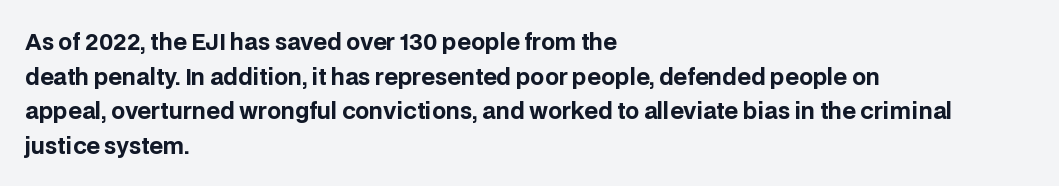
The image shows 22 px bold type, upright; set left-aligned, normal line spacing (1.57x), normal letter spacing, not underlined.
